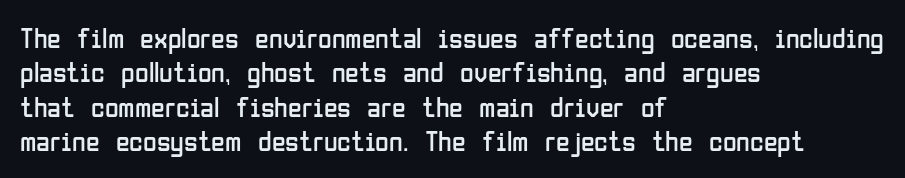
{"serif": "no", "italic": "no", "bold": "no", "weight": "regular", "width": "condensed", "stroke_contrast": "low", "x_height": "medium", "monospaced": "no", "underline": "no", "align": "left", "line_spacing_ratio": 1.23, "letter_spacing": "normal", "letter_spacing_em": 0.0, "glyph_px": 28}
